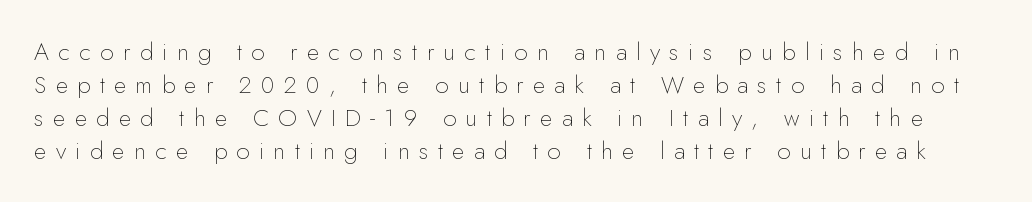
Q: Is the text bold? A: No.
Q: Is the text italic (slanted)? A: No, it is upright.
Q: Is the text underlined? A: No.
Q: Is the spacing between letters normal or unusually wide? A: Unusually wide.
Q: Is the spacing between lines tight, normal or loose? A: Normal.
